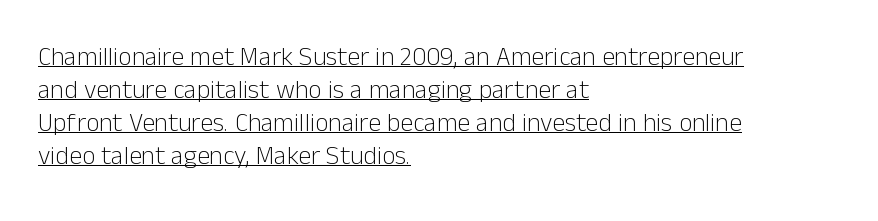
A light-to-regular cut is what we see here. Line spacing here is normal. Every row of glyphs begins at an identical x-position on the left. Unlike italic type, these characters show no tilt at all. Does extra space separate the letters? No, they use regular spacing. The glyphs are accompanied by a horizontal stroke just below them.
